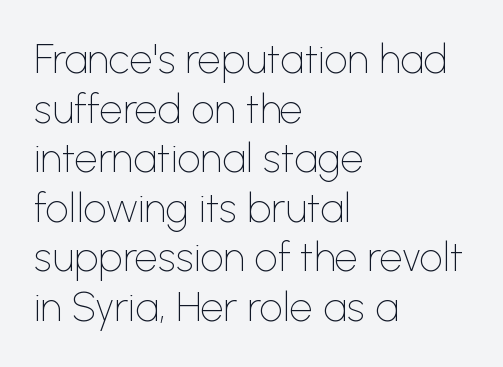
The image shows 41 px thin sans-serif type, upright; set left-aligned, line spacing 1.21x, normal letter spacing, not underlined; low stroke contrast and a medium x-height.
